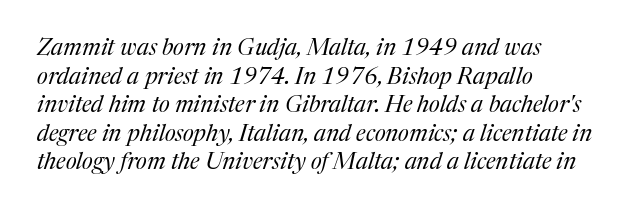
{"italic": "yes", "lean": "right", "slant_degrees": 17, "bold": "no", "underline": "no", "align": "left", "line_spacing_ratio": 1.24, "letter_spacing": "normal", "letter_spacing_em": 0.0, "glyph_px": 23}
